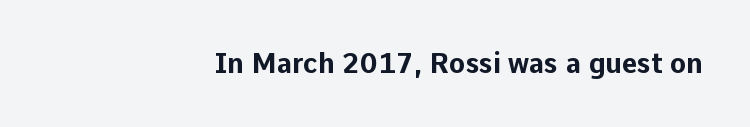
{"italic": "no", "bold": "yes", "underline": "no", "align": "right", "letter_spacing": "normal", "letter_spacing_em": 0.0, "glyph_px": 27}
